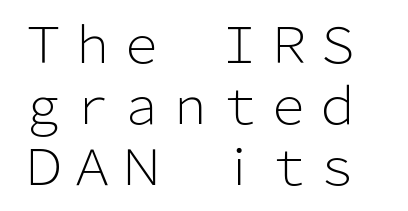
Q: Is the text bold? A: No.
Q: Is the text italic (slanted)? A: No, it is upright.
Q: Is the typeface a serif or a sans-serif typeface? A: Sans-serif.
Q: Is the text underlined? A: No.
Q: Is the spacing between letters normal or unusually wide? A: Normal.
Q: Is the spacing between lines tight, normal or loose? A: Normal.
Q: Width (condensed, normal, or wide)? A: Normal.
Q: Stroke contrast? A: Low.
Q: x-height? A: Medium.
Q: Monospaced? A: No.
